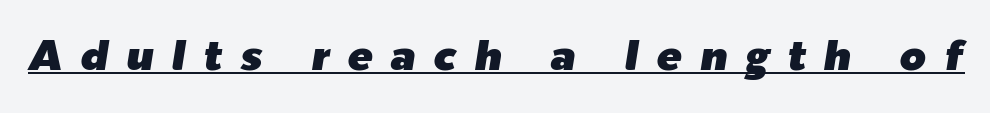
The image shows 42 px text type, italic (leaning right); set unusually wide letter spacing (+0.43 em), underlined; low stroke contrast and a medium x-height.
